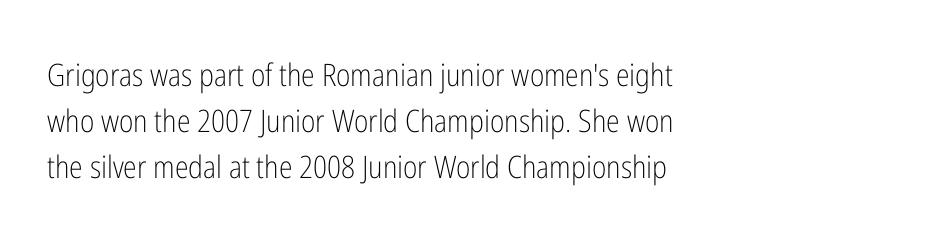
{"serif": "no", "italic": "no", "bold": "no", "weight": "light", "width": "condensed", "stroke_contrast": "low", "x_height": "medium", "monospaced": "no", "underline": "no", "align": "left", "line_spacing": "normal", "line_spacing_ratio": 1.48, "letter_spacing": "normal", "letter_spacing_em": 0.0, "glyph_px": 31}
